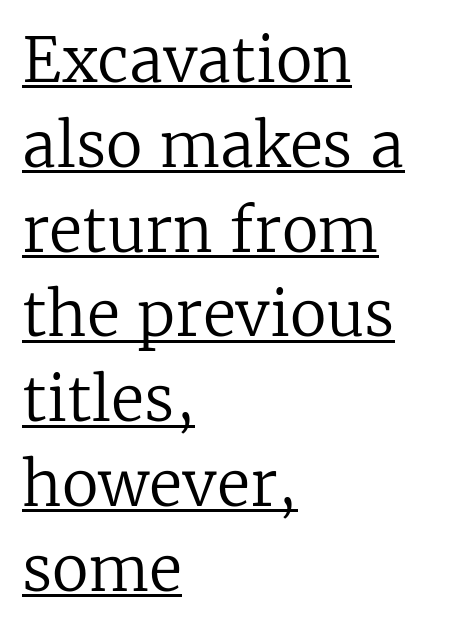
{"serif": "yes", "italic": "no", "bold": "no", "weight": "regular", "width": "normal", "stroke_contrast": "low", "x_height": "medium", "monospaced": "no", "underline": "yes", "align": "left", "line_spacing": "normal", "line_spacing_ratio": 1.39, "letter_spacing": "normal", "letter_spacing_em": 0.0, "glyph_px": 61}
